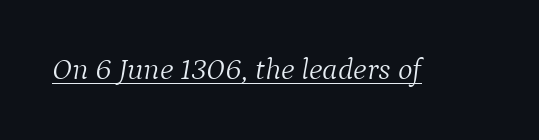
{"serif": "yes", "italic": "yes", "lean": "right", "slant_degrees": 9, "bold": "no", "weight": "light", "width": "normal", "stroke_contrast": "medium", "x_height": "medium", "monospaced": "no", "underline": "yes", "letter_spacing": "normal", "letter_spacing_em": 0.0, "glyph_px": 31}
